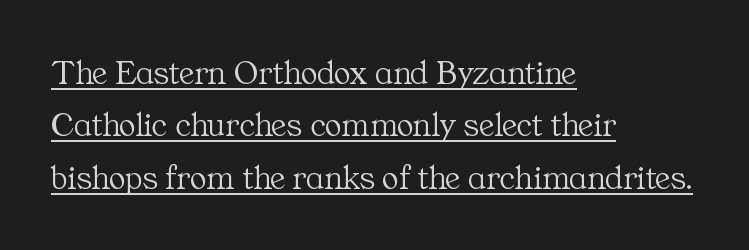
{"serif": "yes", "italic": "no", "bold": "no", "weight": "light", "width": "normal", "stroke_contrast": "medium", "x_height": "medium", "monospaced": "no", "underline": "yes", "align": "left", "line_spacing": "normal", "line_spacing_ratio": 1.5, "letter_spacing": "normal", "letter_spacing_em": 0.0, "glyph_px": 35}
